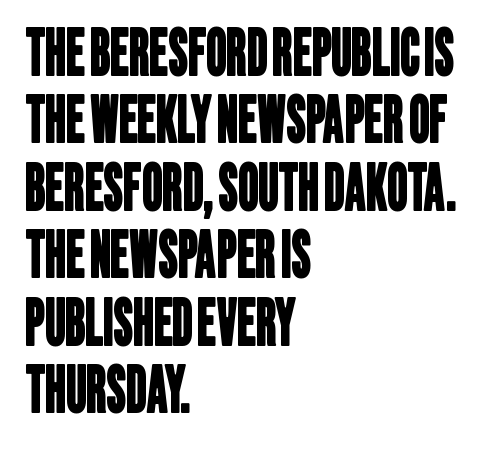
{"serif": "no", "width": "condensed", "stroke_contrast": "low", "x_height": "large", "monospaced": "no", "underline": "no", "align": "left", "line_spacing": "tight", "line_spacing_ratio": 1.07, "letter_spacing": "normal", "letter_spacing_em": 0.0, "glyph_px": 63}
